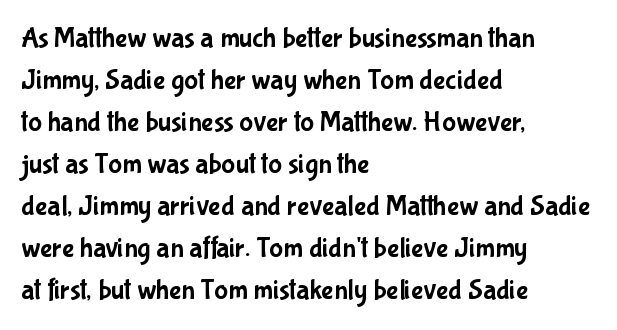
Leftover space on each line is placed entirely after the last word. The letters carry no serifs — their stems end cleanly without finishing strokes. Only glyphs here, with clear space below each row. The gaps between neighbouring characters are ordinary and unremarkable. These lines were composed using upright roman letters. Proportional: the letters do not fall into vertical columns.
